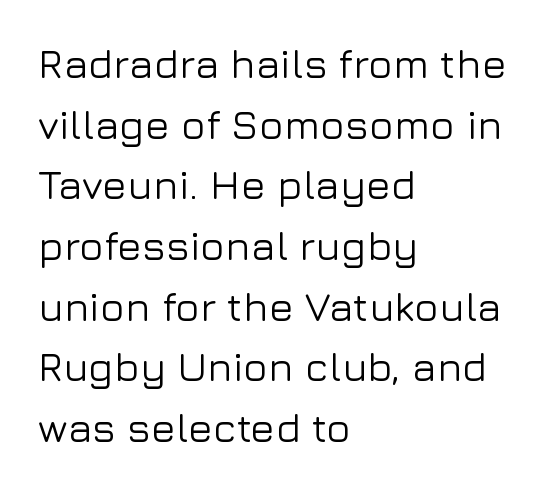
A roman cut, with each character standing at attention. Nothing sits at the stroke ends, so this counts as sans-serif. Just letters on the line, the space beneath them empty. Evenly set lines give the paragraph a standard silhouette. Left-aligned paragraph, ragged on the right. Compared with typical body copy, the letter spacing here is the same.
